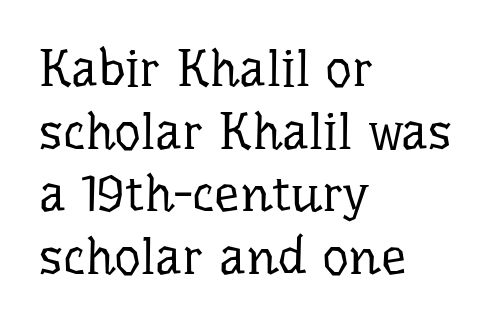
Q: Is the text bold? A: No.
Q: Is the text italic (slanted)? A: No, it is upright.
Q: Is the typeface a serif or a sans-serif typeface? A: Serif.
Q: Is the text underlined? A: No.
Q: How is the paragraph aligned? A: Left-aligned.
Q: Is the spacing between letters normal or unusually wide? A: Normal.
Q: Width (condensed, normal, or wide)? A: Normal.
Q: Stroke contrast? A: Low.
Q: x-height? A: Medium.
Q: Monospaced? A: No.
